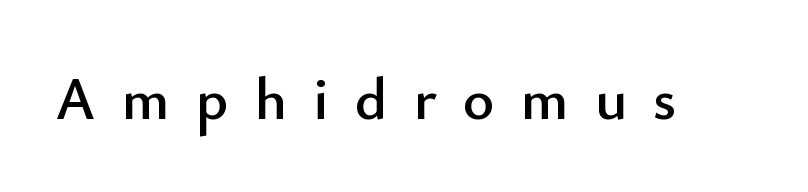
The image shows 60 px sans-serif type, upright; set unusually wide letter spacing (+0.44 em), not underlined; low stroke contrast and a small x-height.
